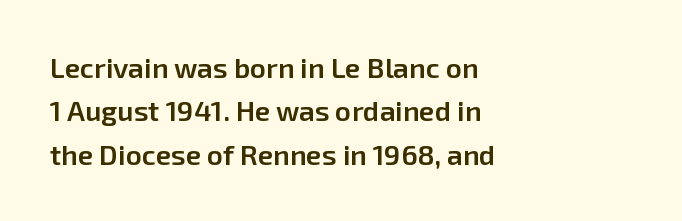
This sample uses an upright cut, with every glyph sitting square on the baseline. Regular leading. Proportional: the letters do not fall into vertical columns. Its strokes are somewhat broadened, the hallmark of semibold type.
